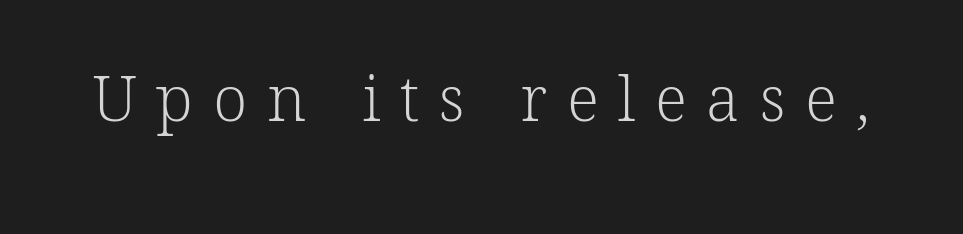
The image shows 63 px light serif type, upright; set unusually wide letter spacing (+0.31 em), not underlined; low stroke contrast and a medium x-height.
